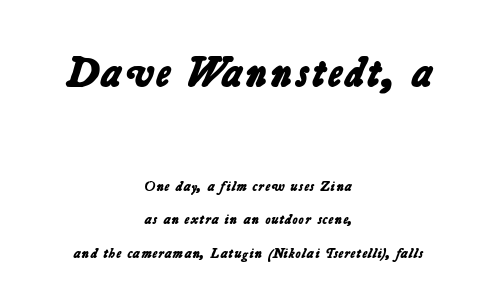
The rendering shows plain stroke endings on the letterforms — a sans-serif design. The vertical gap from one line to the next is large. Check under the words: just untouched page. A student would notice the top passage is typeset larger than what follows.
